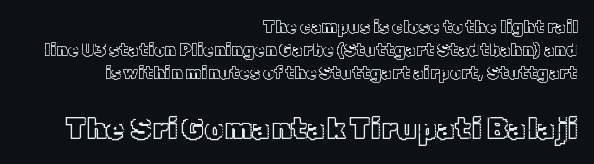
{"italic": "no", "width": "normal", "x_height": "medium", "monospaced": "no", "underline": "no", "align": "right", "line_spacing": "normal", "line_spacing_ratio": 1.35, "letter_spacing": "normal", "letter_spacing_em": 0.0, "larger_block": "second", "size_ratio": 1.76, "glyph_px": 30}
